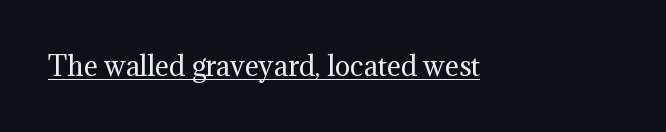
{"italic": "no", "bold": "no", "underline": "yes", "letter_spacing": "normal", "letter_spacing_em": 0.0, "glyph_px": 26}
